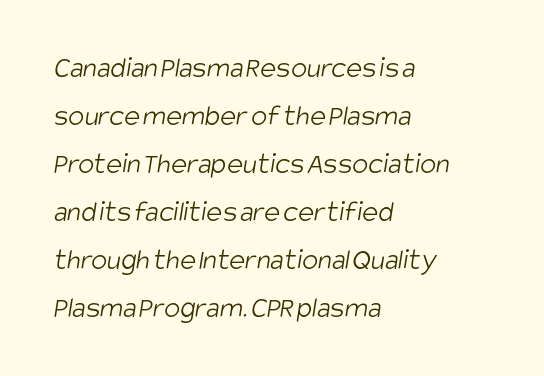
{"serif": "no", "bold": "no", "weight": "light", "width": "condensed", "stroke_contrast": "low", "x_height": "large", "monospaced": "no", "underline": "no", "align": "left", "line_spacing": "normal", "line_spacing_ratio": 1.6, "letter_spacing": "normal", "letter_spacing_em": 0.0, "glyph_px": 30}
